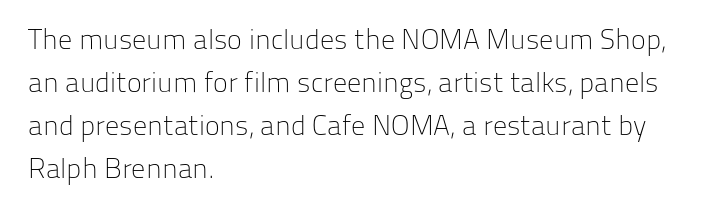
The image shows 28 px light sans-serif type, upright; set left-aligned, normal line spacing (1.53x), normal letter spacing, not underlined; low stroke contrast and a medium x-height.
